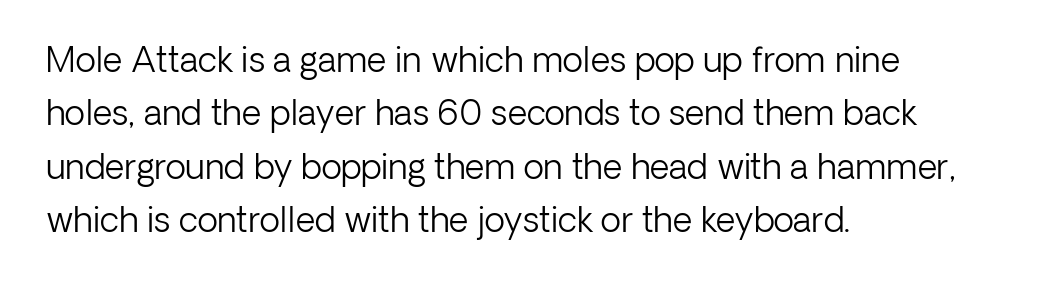
Q: Is the text bold? A: No.
Q: Is the text italic (slanted)? A: No, it is upright.
Q: Is the typeface a serif or a sans-serif typeface? A: Sans-serif.
Q: Is the text underlined? A: No.
Q: How is the paragraph aligned? A: Left-aligned.
Q: Is the spacing between letters normal or unusually wide? A: Normal.
Q: Is the spacing between lines tight, normal or loose? A: Normal.
Q: Width (condensed, normal, or wide)? A: Normal.
Q: Stroke contrast? A: Low.
Q: x-height? A: Medium.
Q: Monospaced? A: No.
